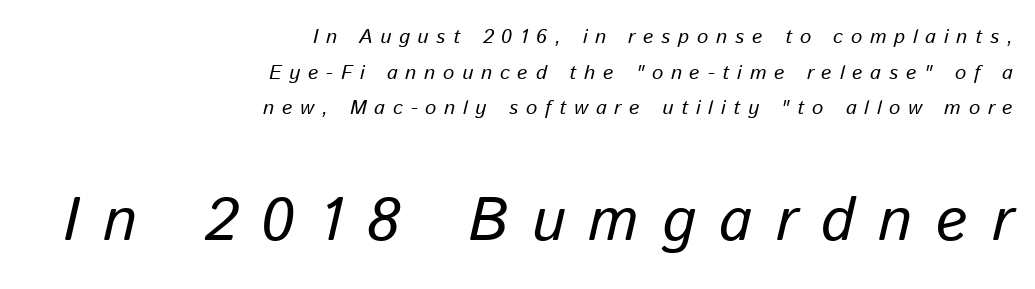
{"italic": "yes", "lean": "right", "slant_degrees": 13, "bold": "no", "weight": "regular", "width": "normal", "stroke_contrast": "low", "x_height": "medium", "monospaced": "no", "underline": "no", "align": "right", "line_spacing_ratio": 1.78, "letter_spacing": "wide", "letter_spacing_em": 0.39, "larger_block": "second", "size_ratio": 3.05, "glyph_px": 61}
